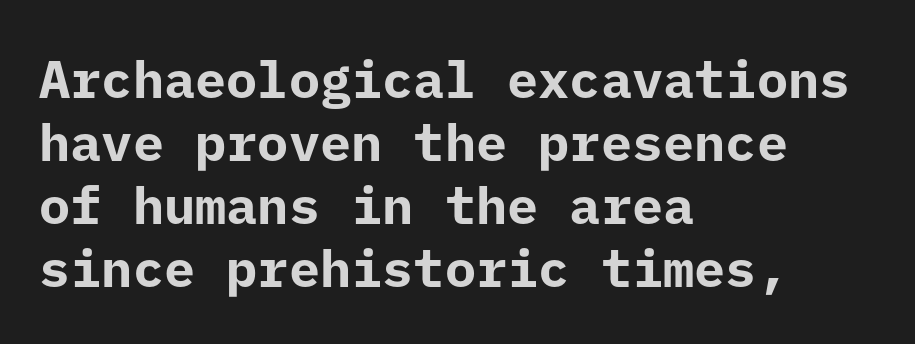
The specimen reads as upright at a glance. Words float on clear page, feet unadorned. Observe the ordinary spacing: letters are neighbours, not strangers. Stroke thickness is high; the sample reads as a true bold.
